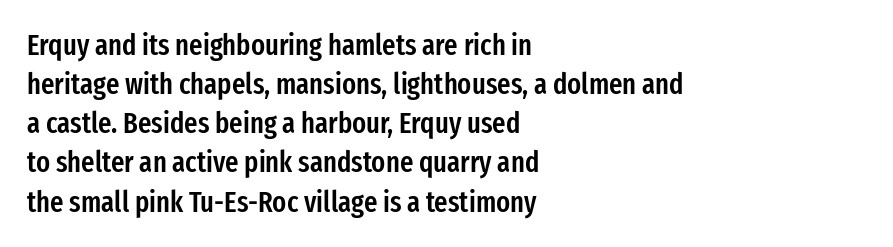
Q: Is the text bold? A: Semi-bold.
Q: Is the text italic (slanted)? A: No, it is upright.
Q: Is the typeface a serif or a sans-serif typeface? A: Sans-serif.
Q: Is the text underlined? A: No.
Q: How is the paragraph aligned? A: Left-aligned.
Q: Is the spacing between letters normal or unusually wide? A: Normal.
Q: Is the spacing between lines tight, normal or loose? A: Normal.
Q: Width (condensed, normal, or wide)? A: Condensed.
Q: Stroke contrast? A: Low.
Q: x-height? A: Medium.
Q: Monospaced? A: No.
